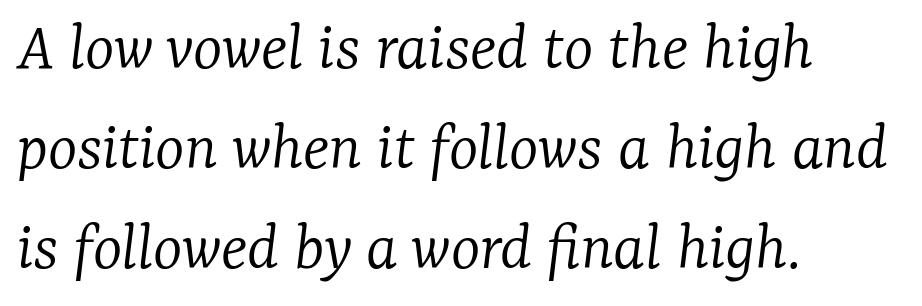
{"serif": "yes", "italic": "yes", "lean": "right", "slant_degrees": 7, "bold": "no", "weight": "light", "width": "normal", "stroke_contrast": "low", "x_height": "medium", "monospaced": "no", "underline": "no", "align": "left", "line_spacing": "normal", "line_spacing_ratio": 1.43, "letter_spacing": "normal", "letter_spacing_em": 0.0, "glyph_px": 70}
